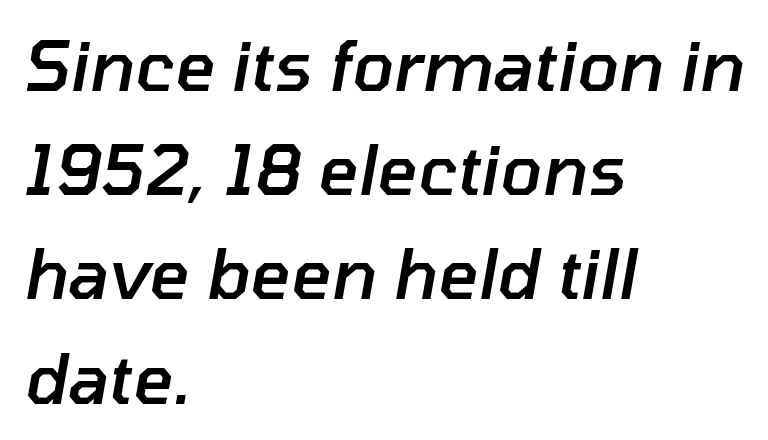
Q: Is the text bold? A: Semi-bold.
Q: Is the text italic (slanted)? A: Yes, it leans right by about 10 degrees.
Q: Is the text underlined? A: No.
Q: How is the paragraph aligned? A: Left-aligned.
Q: Is the spacing between letters normal or unusually wide? A: Normal.
Q: Is the spacing between lines tight, normal or loose? A: Normal.
Q: Width (condensed, normal, or wide)? A: Normal.
Q: Stroke contrast? A: Low.
Q: x-height? A: Medium.
Q: Monospaced? A: No.
